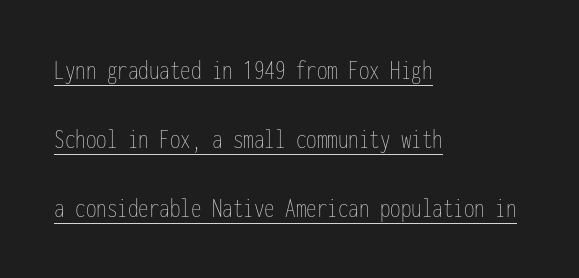
{"italic": "no", "bold": "no", "weight": "thin", "width": "condensed", "stroke_contrast": "low", "x_height": "medium", "monospaced": "yes", "underline": "yes", "align": "left", "line_spacing": "loose", "line_spacing_ratio": 2.47, "letter_spacing": "normal", "letter_spacing_em": 0.0, "glyph_px": 28}
